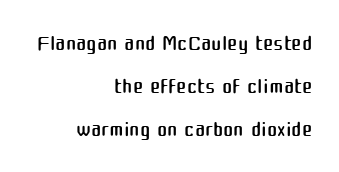
Every row of glyphs terminates at an identical x-position on the right. Default kerning and tracking; the words read as compact shapes. Unbolded letterforms with no extra heft. Style check: upright. You could not count columns in this text — the font is proportionally spaced. I'd call this a sans setting — the letters go barefoot.
